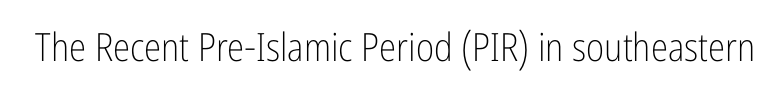
{"serif": "no", "italic": "no", "bold": "no", "weight": "light", "width": "condensed", "stroke_contrast": "low", "x_height": "medium", "monospaced": "no", "underline": "no", "letter_spacing": "normal", "letter_spacing_em": 0.0, "glyph_px": 39}
